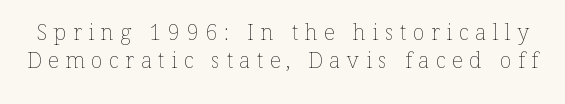
Q: Is the text bold? A: No.
Q: Is the text italic (slanted)? A: No, it is upright.
Q: Is the text underlined? A: No.
Q: Is the spacing between letters normal or unusually wide? A: Unusually wide.
Q: Is the spacing between lines tight, normal or loose? A: Normal.
